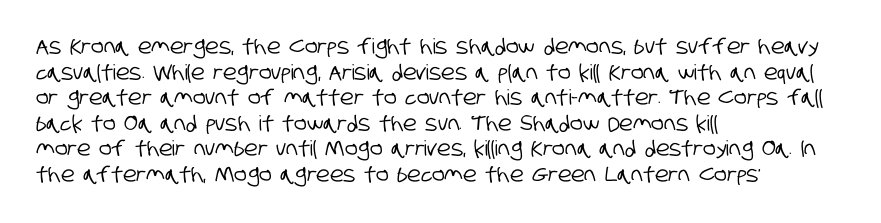
The image shows 21 px text type; set left-aligned, line spacing 1.22x, normal letter spacing, not underlined.
